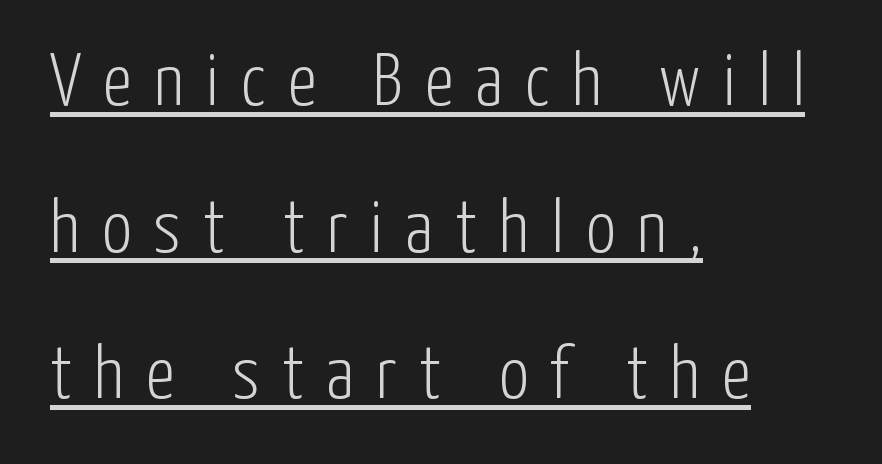
The image shows 74 px light, condensed sans-serif type, upright; set left-aligned, loose line spacing (1.98x), unusually wide letter spacing (+0.3 em), underlined; low stroke contrast and a medium x-height.
